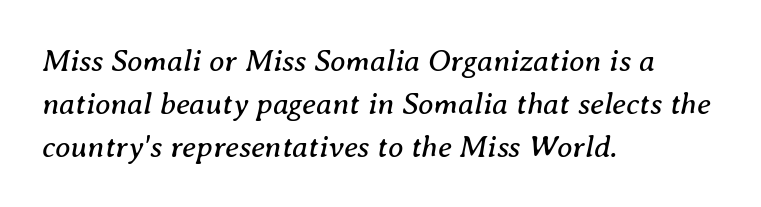
{"serif": "yes", "italic": "yes", "lean": "right", "slant_degrees": 8, "bold": "no", "weight": "regular", "width": "normal", "stroke_contrast": "medium", "x_height": "medium", "monospaced": "no", "underline": "no", "align": "left", "line_spacing": "normal", "line_spacing_ratio": 1.38, "letter_spacing": "normal", "letter_spacing_em": 0.0, "glyph_px": 31}
